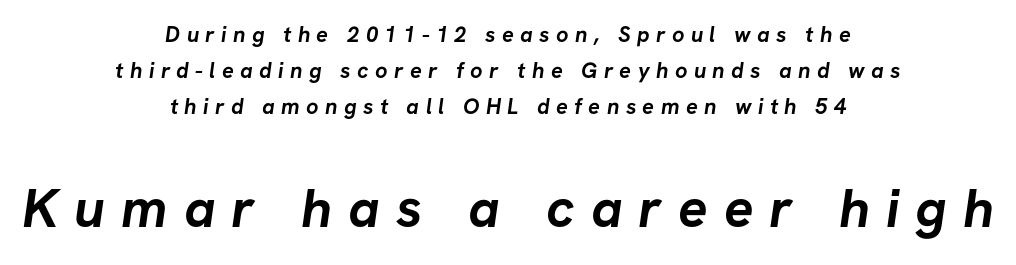
The face used here appears at its bigger size in the lower chunk. The letterforms stand isolated, each surrounded by extra space. The rendering uses a bold face; every stroke is thick and dark. The designer went with a sans here, leaving each stem footless.
